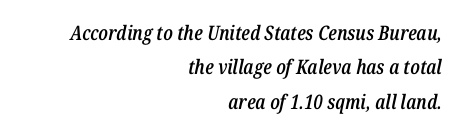
The image shows 20 px text type, italic (leaning right); set right-aligned, line spacing 1.72x, normal letter spacing, not underlined.
